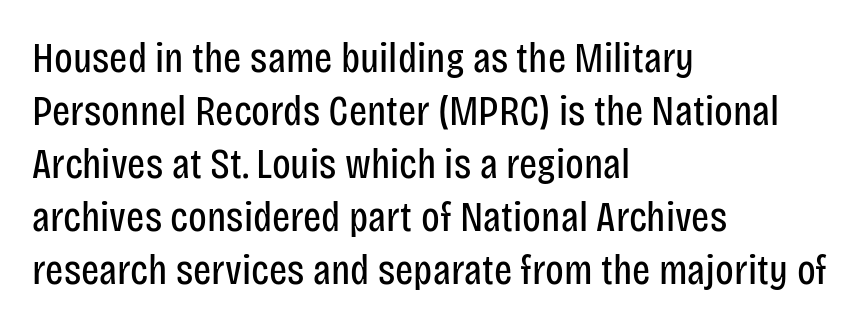
The image shows 43 px regular-weight, condensed sans-serif type, upright; set left-aligned, line spacing 1.23x, normal letter spacing, not underlined; low stroke contrast and a large x-height.
